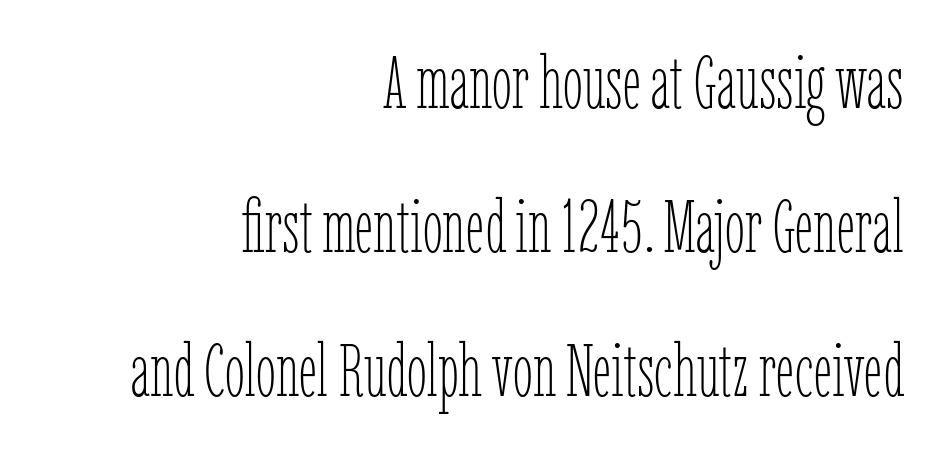
{"italic": "no", "bold": "no", "weight": "thin", "width": "condensed", "stroke_contrast": "low", "x_height": "medium", "monospaced": "no", "underline": "no", "align": "right", "line_spacing": "loose", "line_spacing_ratio": 1.97, "letter_spacing": "normal", "letter_spacing_em": 0.0, "glyph_px": 73}
